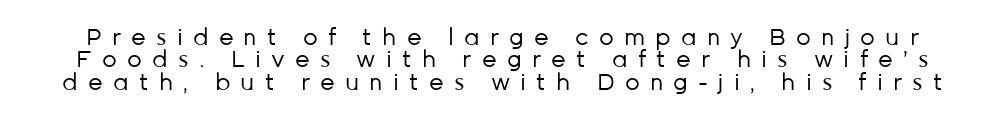
The image shows 23 px text type, upright; set tight line spacing (0.97x), unusually wide letter spacing (+0.44 em), not underlined.
